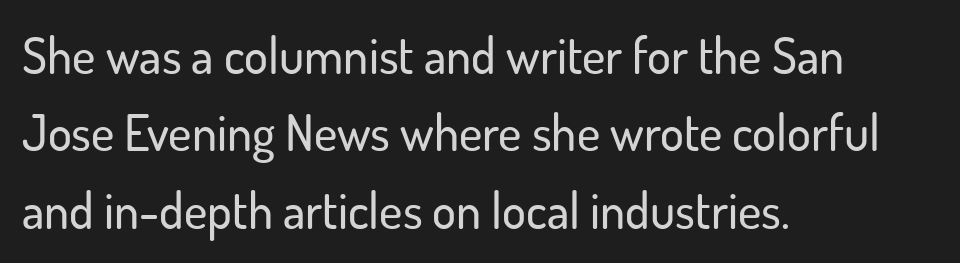
The image shows 50 px sans-serif type, upright; set left-aligned, normal line spacing (1.55x), normal letter spacing, not underlined; low stroke contrast and a small x-height.
